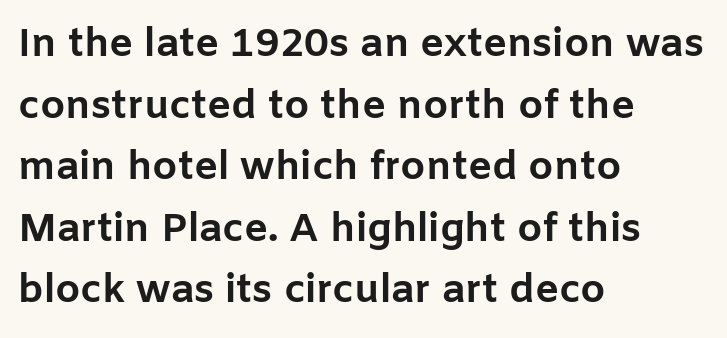
The image shows 40 px bold sans-serif type, upright; set left-aligned, normal line spacing (1.54x), normal letter spacing, not underlined; low stroke contrast and a medium x-height.
